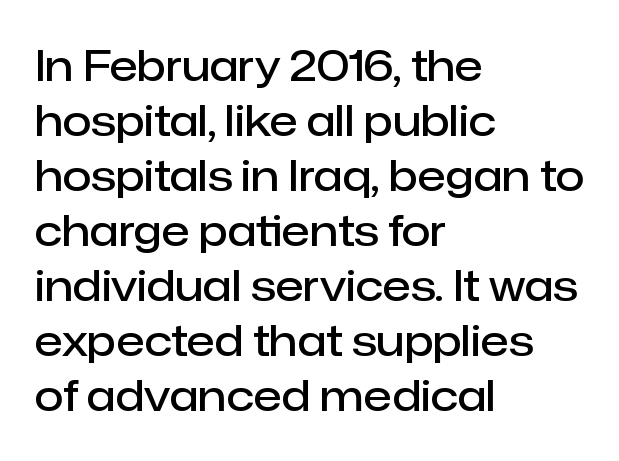
Q: Is the text bold? A: Semi-bold.
Q: Is the text italic (slanted)? A: No, it is upright.
Q: Is the typeface a serif or a sans-serif typeface? A: Sans-serif.
Q: Is the text underlined? A: No.
Q: How is the paragraph aligned? A: Left-aligned.
Q: Is the spacing between letters normal or unusually wide? A: Normal.
Q: Is the spacing between lines tight, normal or loose? A: Normal.
Q: Width (condensed, normal, or wide)? A: Normal.
Q: Stroke contrast? A: Low.
Q: x-height? A: Medium.
Q: Monospaced? A: No.
